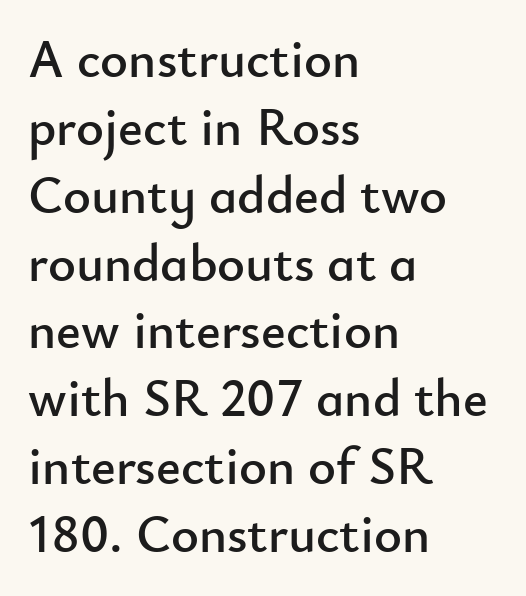
Q: Is the text italic (slanted)? A: No, it is upright.
Q: Is the typeface a serif or a sans-serif typeface? A: Sans-serif.
Q: Is the text underlined? A: No.
Q: How is the paragraph aligned? A: Left-aligned.
Q: Is the spacing between letters normal or unusually wide? A: Normal.
Q: Is the spacing between lines tight, normal or loose? A: Normal.
Q: Width (condensed, normal, or wide)? A: Normal.
Q: Stroke contrast? A: Low.
Q: x-height? A: Small.
Q: Monospaced? A: No.
